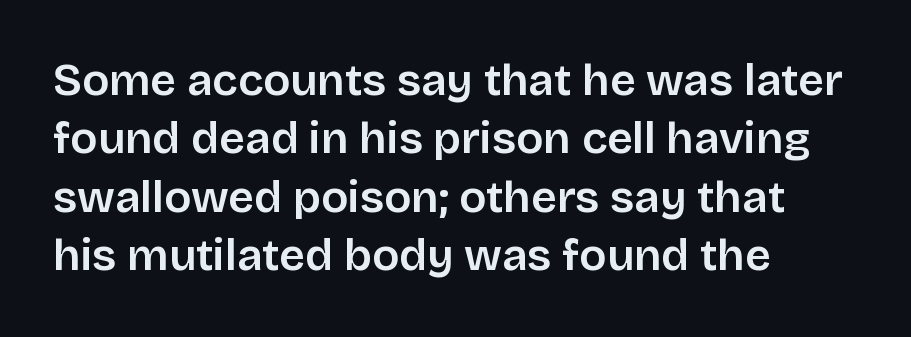
{"serif": "no", "italic": "no", "width": "normal", "stroke_contrast": "low", "x_height": "large", "monospaced": "no", "underline": "no", "align": "left", "line_spacing": "normal", "line_spacing_ratio": 1.3, "letter_spacing": "normal", "letter_spacing_em": 0.0, "glyph_px": 45}
